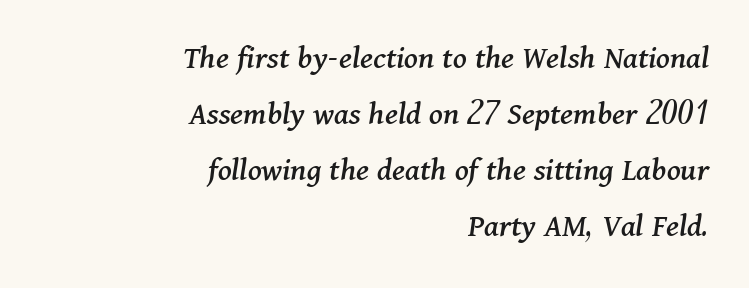
{"serif": "yes", "italic": "yes", "lean": "right", "slant_degrees": 11, "width": "normal", "stroke_contrast": "medium", "x_height": "medium", "monospaced": "no", "underline": "no", "align": "right", "line_spacing": "normal", "line_spacing_ratio": 1.65, "letter_spacing": "normal", "letter_spacing_em": 0.0, "glyph_px": 34}
